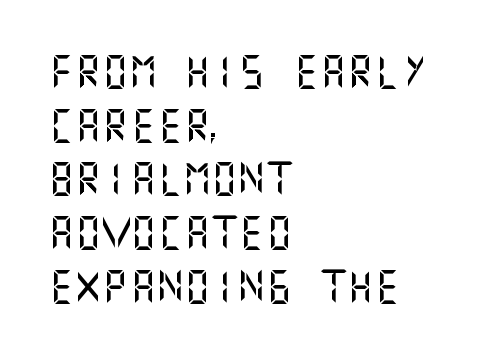
This is the regular roman posture of the typeface. Baseline-to-baseline distance is the conventional proportion of letter height. Nothing sits at the stroke ends, so this counts as sans-serif. The gap between lines stays unmarked. These lines keep a tight, regular rhythm from letter to letter.
